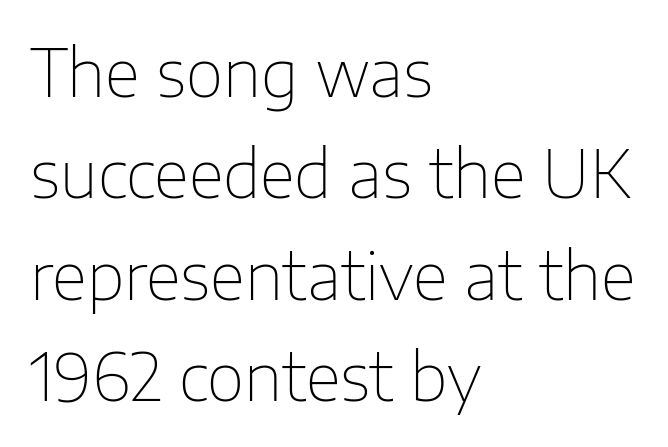
{"serif": "no", "italic": "no", "bold": "no", "weight": "thin", "width": "normal", "stroke_contrast": "low", "x_height": "medium", "monospaced": "no", "underline": "no", "align": "left", "line_spacing": "normal", "line_spacing_ratio": 1.56, "letter_spacing": "normal", "letter_spacing_em": 0.0, "glyph_px": 65}
